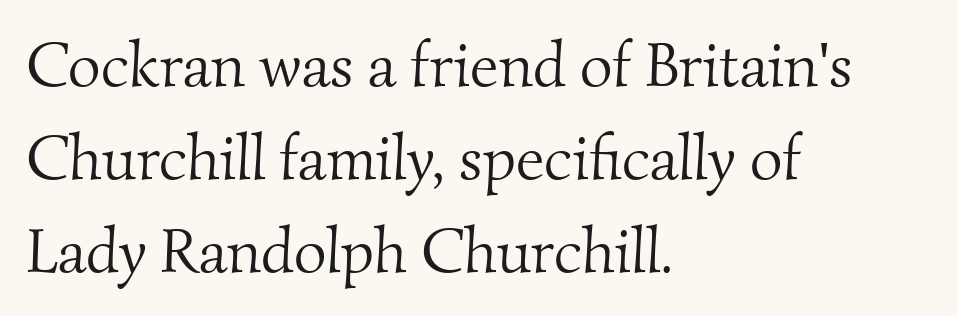
The passage shown is not underscored anywhere. Look at the tracking — it's just the regular setting, nothing added. Is there much room between lines? A standard amount, neither cramped nor airy. The font sits on the lighter half of the weight spectrum, regular included. A serif font was chosen for this passage. The setting favours the left margin, as ordinary paragraphs usually do.
